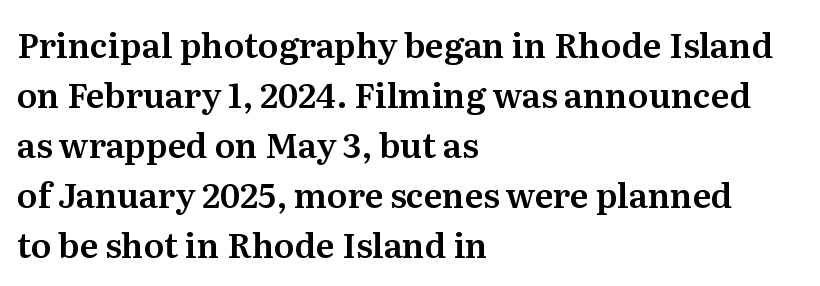
This block has exactly the height ordinary leading produces. This rendering leaves character spacing at its baseline value. Font category for this specimen: serif. Style check: upright. A typesetter would call this proportional, since set widths differ per character.
